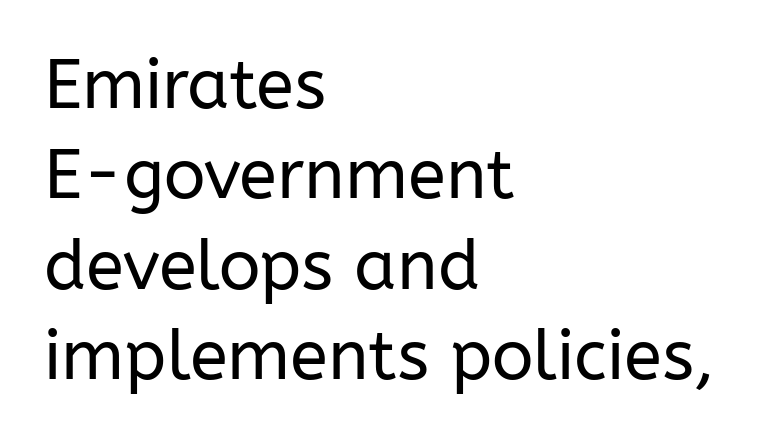
The image shows 69 px regular-weight sans-serif type, upright; set left-aligned, normal line spacing (1.31x), normal letter spacing, not underlined; low stroke contrast and a medium x-height.
